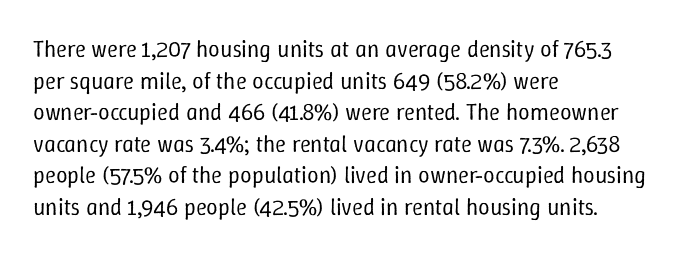
The strokes are not fattened; the text isn't bold. Beneath every word, the page is bare. Every row of glyphs begins at an identical x-position on the left. In terms of posture, this sample is upright.
